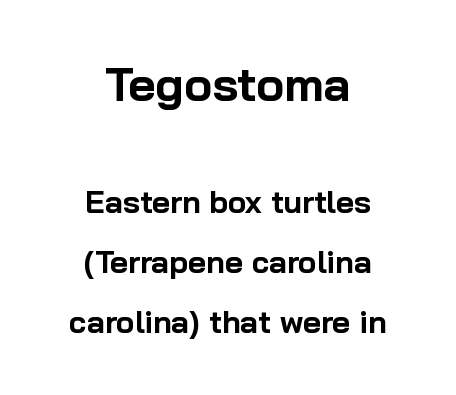
{"serif": "no", "italic": "no", "bold": "yes", "weight": "bold", "width": "normal", "stroke_contrast": "low", "x_height": "medium", "monospaced": "no", "underline": "no", "align": "center", "line_spacing": "loose", "line_spacing_ratio": 1.93, "letter_spacing": "normal", "letter_spacing_em": 0.0, "larger_block": "first", "size_ratio": 1.52, "glyph_px": 47}
